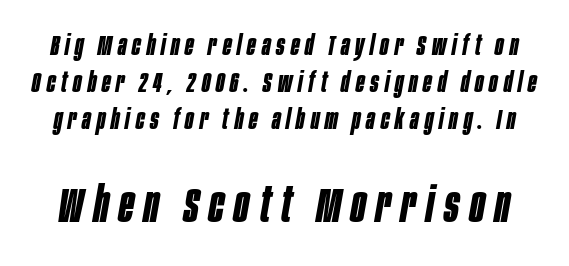
The image shows 49 px bold, condensed type, italic (leaning right); set normal line spacing (1.33x), unusually wide letter spacing (+0.21 em), not underlined; the second (bottom) block is 1.75x larger; low stroke contrast and a large x-height.
